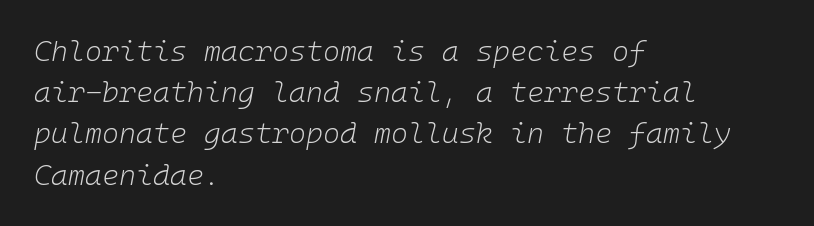
The image shows 29 px light type, italic (leaning right), monospaced; set left-aligned, normal line spacing (1.42x), normal letter spacing, not underlined; low stroke contrast and a medium x-height.
